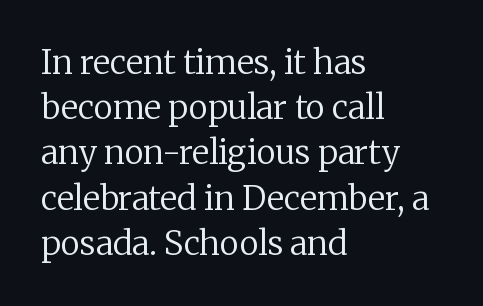
The image shows 33 px regular-weight serif type, upright; set left-aligned, normal line spacing (1.37x), normal letter spacing, not underlined; low stroke contrast and a medium x-height.
